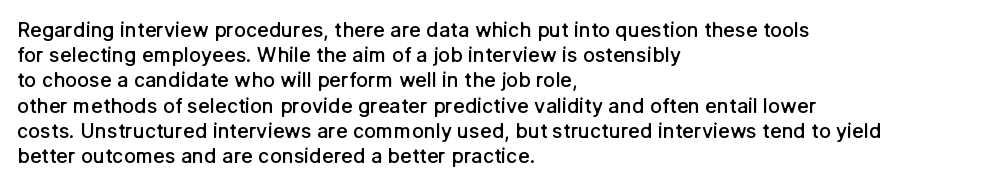
The image shows 20 px text type, upright; set left-aligned, normal line spacing (1.26x), normal letter spacing, not underlined.
